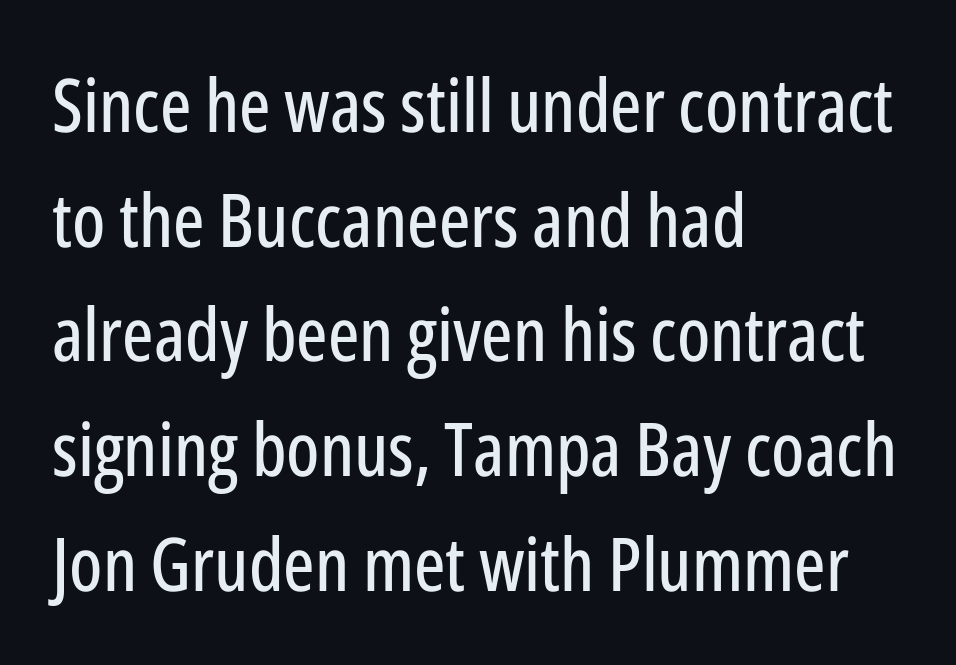
The designer went with a sans here, leaving each stem footless. Normally led — the rows are evenly, conventionally spaced. The passage shown is typed in a proportional face where columns would drift. Line beginnings align vertically; line endings do not. Caption: standard tracking, unaltered.
